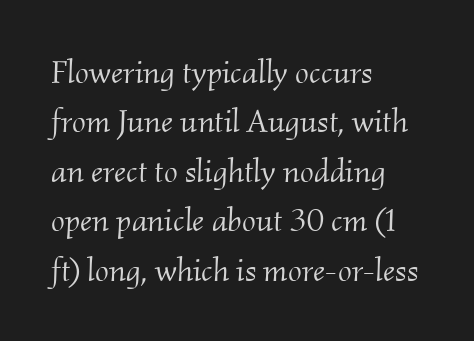
Characters are canted at an angle relative to the baseline's perpendicular. Each letter's strokes conclude with small projecting serifs. Spacing verdict: proportional, widths tailored to each character. No word sits above an underline. Compared with typical paragraphs, the rows here are spaced about the same. Weight: not bold — regular or lighter.
